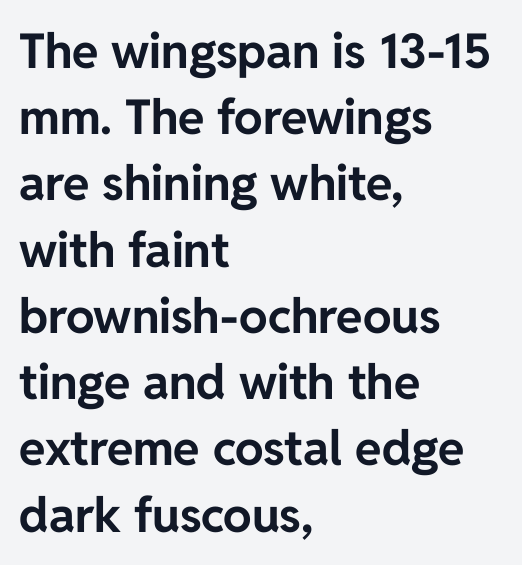
The image shows 48 px bold sans-serif type, upright; set left-aligned, normal line spacing (1.38x), normal letter spacing, not underlined; low stroke contrast and a medium x-height.
